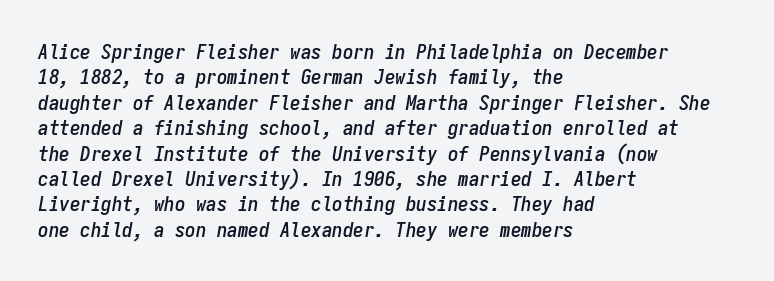
The image shows 21 px text type, italic (leaning right); set left-aligned, line spacing 1.21x, normal letter spacing, not underlined.
